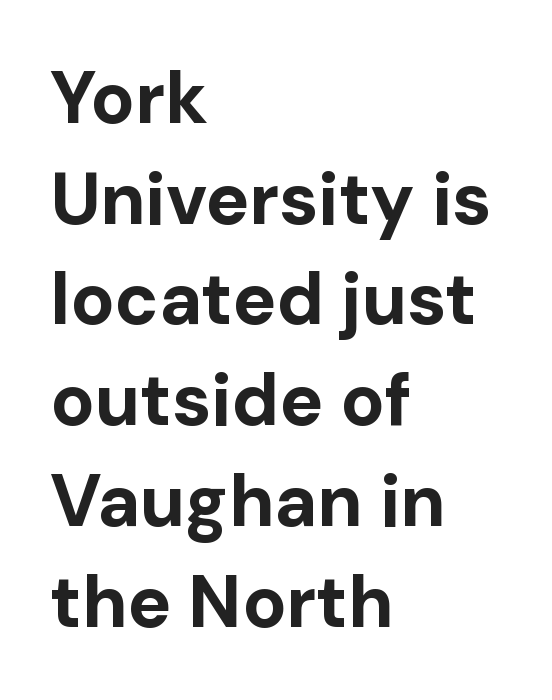
{"serif": "no", "italic": "no", "bold": "yes", "weight": "bold", "width": "normal", "stroke_contrast": "low", "x_height": "medium", "monospaced": "no", "underline": "no", "align": "left", "line_spacing": "normal", "line_spacing_ratio": 1.38, "letter_spacing": "normal", "letter_spacing_em": 0.0, "glyph_px": 73}
